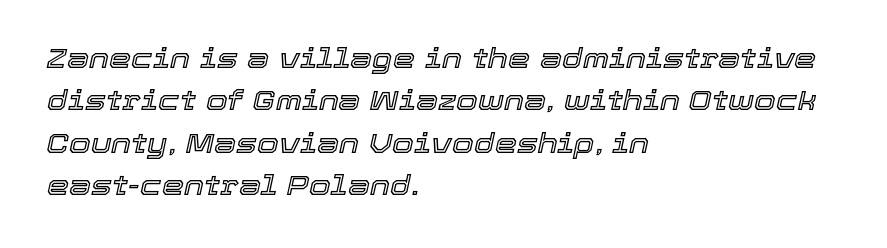
Every character sits at an angle, as italics do. Compared with typical paragraphs, the rows here are spaced about the same. What stands out about the letter spacing? Nothing — it is the standard amount. A typesetter would call this proportional, since set widths differ per character. Typeset ragged right — the left edge is the straight one.
